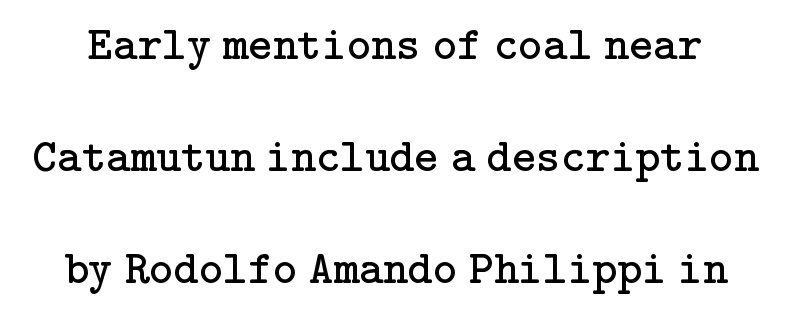
Typographically, this falls in the serif category. The gap between lines stays unmarked. Posture: straight, roman, zero tilt. Vertical stems look standard width or narrower in stroke. No extra tracking has been applied to these lines.
